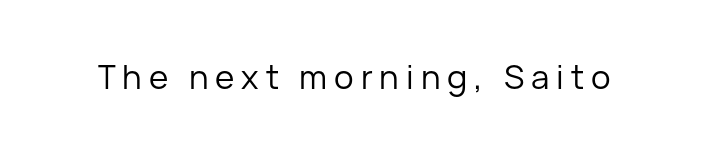
Q: Is the text bold? A: No.
Q: Is the text italic (slanted)? A: No, it is upright.
Q: Is the typeface a serif or a sans-serif typeface? A: Sans-serif.
Q: Is the text underlined? A: No.
Q: Is the spacing between letters normal or unusually wide? A: Unusually wide.
Q: Width (condensed, normal, or wide)? A: Normal.
Q: Stroke contrast? A: Low.
Q: x-height? A: Medium.
Q: Monospaced? A: No.
